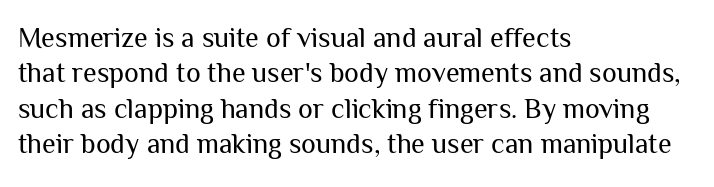
The image shows 28 px regular-weight sans-serif type, upright; set left-aligned, normal line spacing (1.26x), normal letter spacing, not underlined; medium stroke contrast and a medium x-height.
